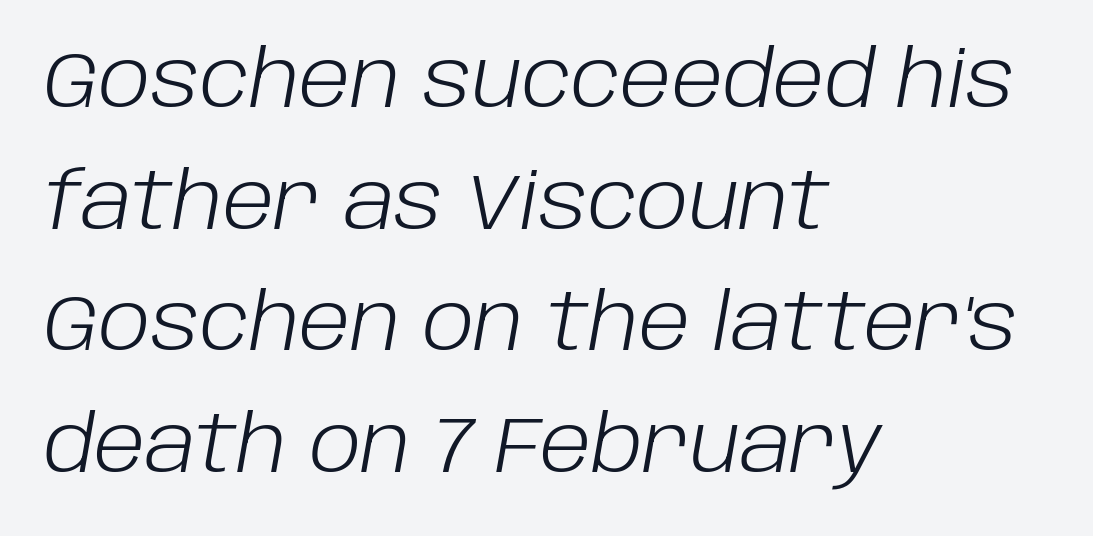
The image shows 78 px light type, italic (leaning right); set left-aligned, normal line spacing (1.56x), normal letter spacing, not underlined; low stroke contrast and a large x-height.
